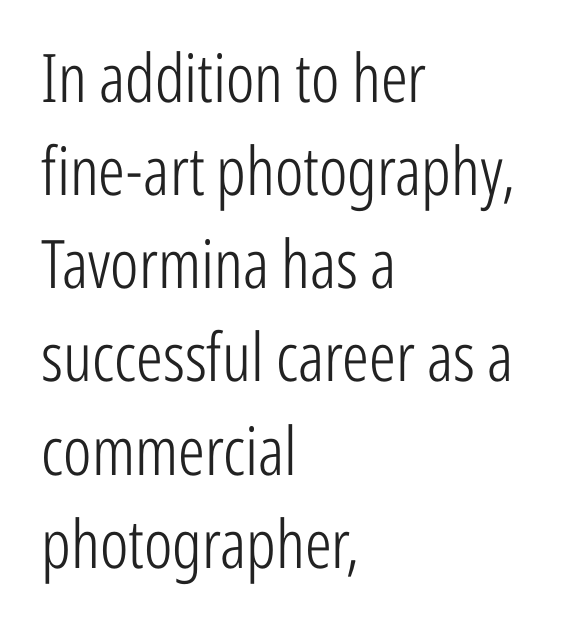
Q: Is the text bold? A: No.
Q: Is the text italic (slanted)? A: No, it is upright.
Q: Is the typeface a serif or a sans-serif typeface? A: Sans-serif.
Q: Is the text underlined? A: No.
Q: How is the paragraph aligned? A: Left-aligned.
Q: Is the spacing between letters normal or unusually wide? A: Normal.
Q: Is the spacing between lines tight, normal or loose? A: Normal.
Q: Width (condensed, normal, or wide)? A: Condensed.
Q: Stroke contrast? A: Low.
Q: x-height? A: Medium.
Q: Monospaced? A: No.
